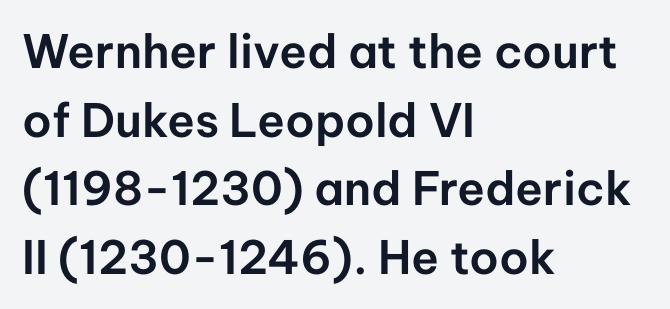
The image shows 46 px sans-serif type, upright; set left-aligned, normal line spacing (1.49x), normal letter spacing, not underlined; low stroke contrast and a medium x-height.
